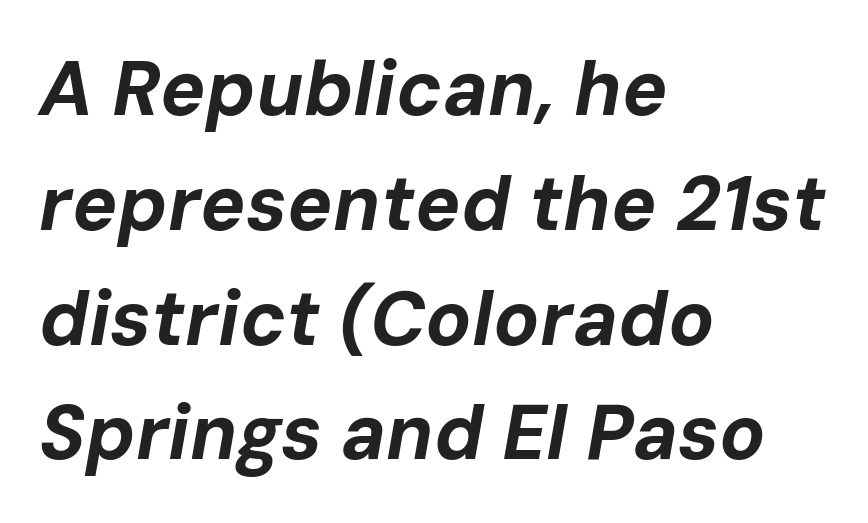
Q: Is the text bold? A: Yes.
Q: Is the text italic (slanted)? A: Yes, it leans right by about 10 degrees.
Q: Is the text underlined? A: No.
Q: How is the paragraph aligned? A: Left-aligned.
Q: Is the spacing between letters normal or unusually wide? A: Normal.
Q: Is the spacing between lines tight, normal or loose? A: Normal.
Q: Width (condensed, normal, or wide)? A: Normal.
Q: Stroke contrast? A: Low.
Q: x-height? A: Medium.
Q: Monospaced? A: No.
